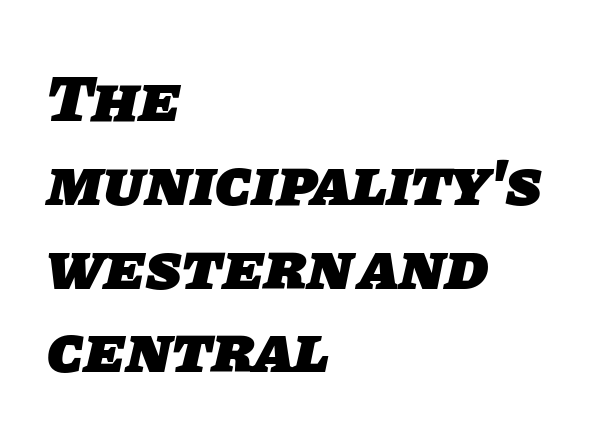
Is there much room between lines? A standard amount, neither cramped nor airy. The characters look thick and weighty, a clear bold. The passage shown is typed in a proportional face where columns would drift. Check under the words: just untouched page.
